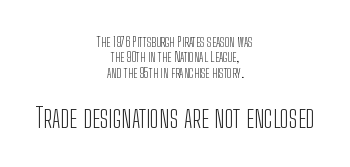
The image shows 27 px text type, upright; set centered, tight line spacing (1.1x), normal letter spacing, not underlined; the second (bottom) block is 1.93x larger.
